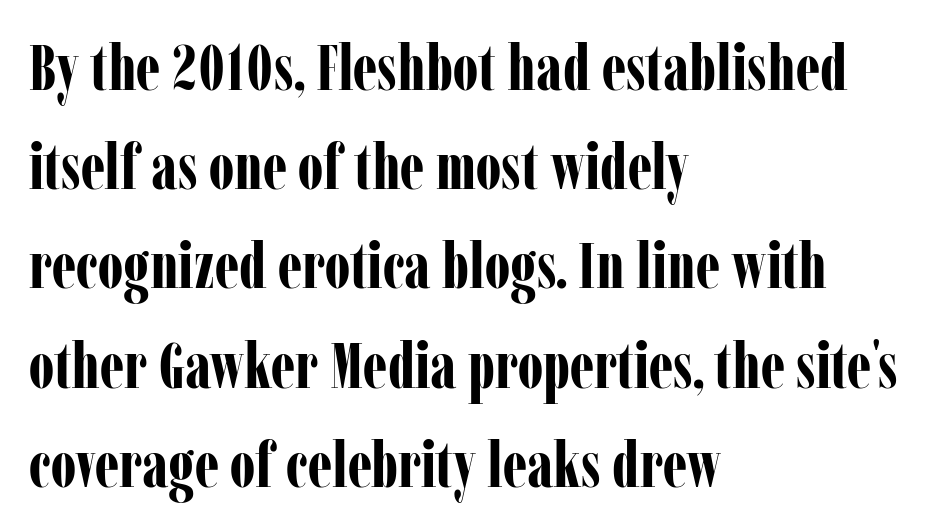
{"serif": "yes", "italic": "no", "bold": "yes", "weight": "bold", "width": "condensed", "stroke_contrast": "low", "x_height": "medium", "monospaced": "no", "underline": "no", "align": "left", "line_spacing": "normal", "line_spacing_ratio": 1.55, "letter_spacing": "normal", "letter_spacing_em": 0.0, "glyph_px": 64}
